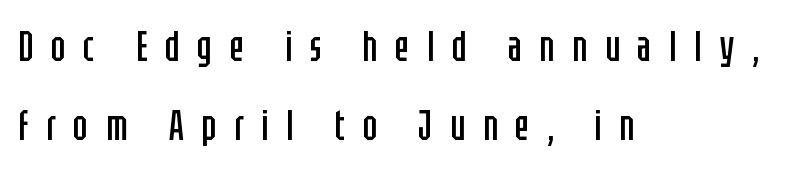
{"serif": "no", "italic": "no", "bold": "no", "weight": "regular", "width": "condensed", "stroke_contrast": "low", "x_height": "large", "monospaced": "no", "underline": "no", "align": "left", "line_spacing_ratio": 1.83, "letter_spacing": "wide", "letter_spacing_em": 0.41, "glyph_px": 43}
